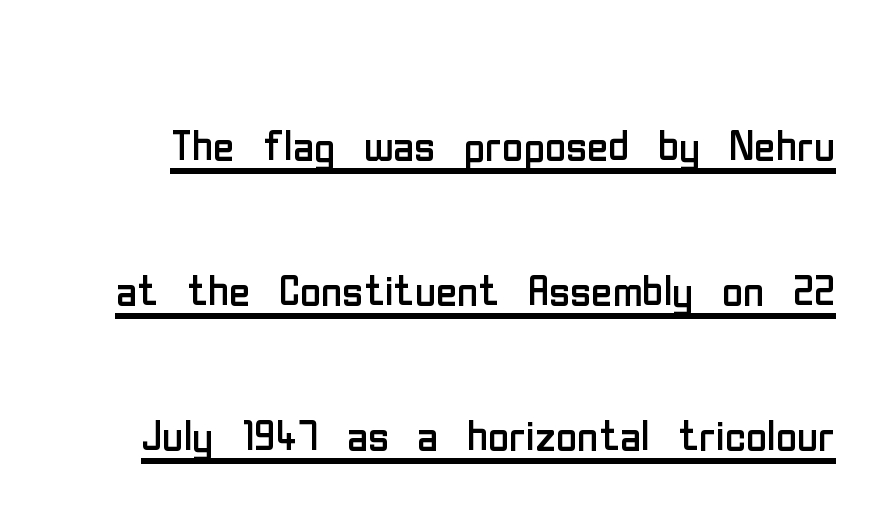
{"serif": "no", "italic": "no", "bold": "no", "weight": "regular", "width": "condensed", "stroke_contrast": "low", "x_height": "medium", "monospaced": "no", "underline": "yes", "line_spacing": "loose", "line_spacing_ratio": 2.5, "letter_spacing": "normal", "letter_spacing_em": 0.0, "glyph_px": 58}
